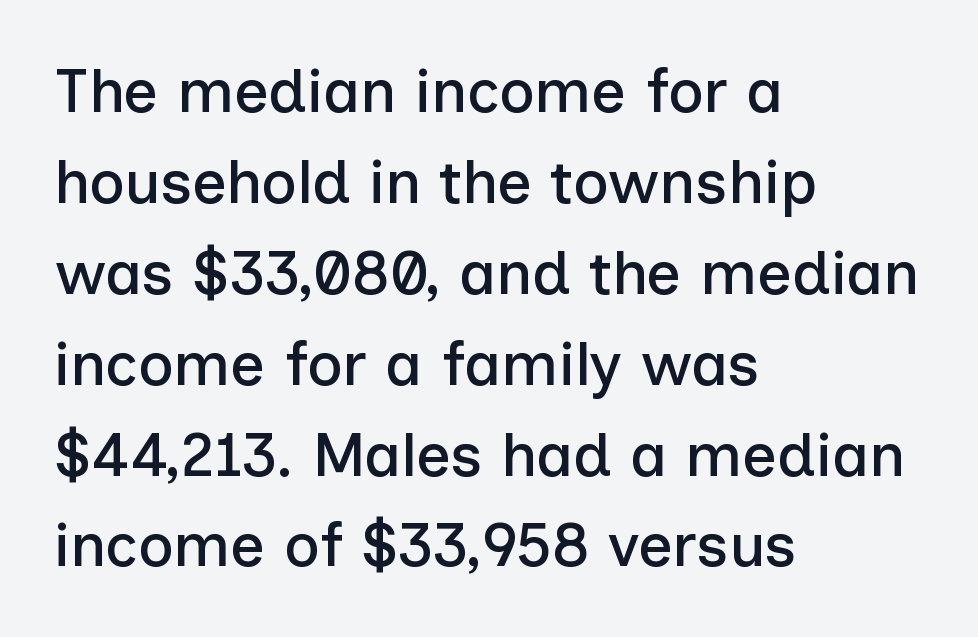
{"serif": "no", "italic": "no", "width": "normal", "stroke_contrast": "low", "x_height": "medium", "monospaced": "no", "underline": "no", "align": "left", "line_spacing": "normal", "line_spacing_ratio": 1.49, "letter_spacing": "normal", "letter_spacing_em": 0.0, "glyph_px": 61}
